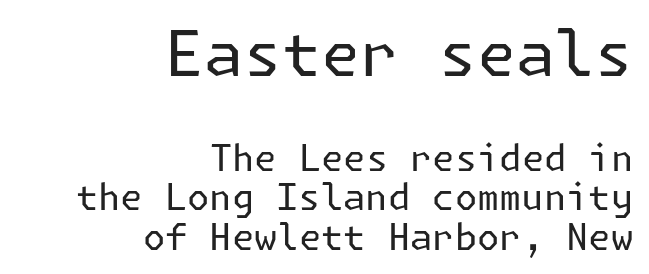
The image shows 63 px regular-weight sans-serif type, upright; set right-aligned, tight line spacing (1.1x), normal letter spacing, not underlined; the first (top) block is 1.75x larger; low stroke contrast and a medium x-height.
